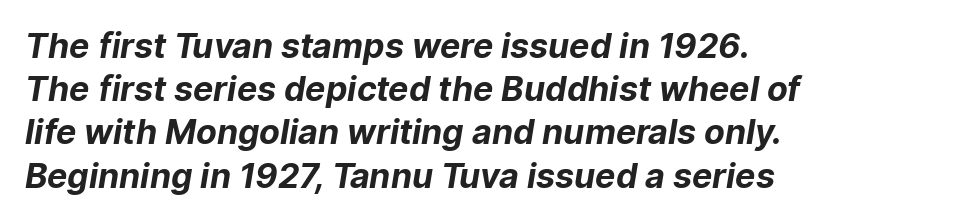
{"serif": "no", "bold": "yes", "weight": "bold", "width": "normal", "stroke_contrast": "low", "x_height": "medium", "monospaced": "no", "underline": "no", "align": "left", "line_spacing": "normal", "line_spacing_ratio": 1.27, "letter_spacing": "normal", "letter_spacing_em": 0.0, "glyph_px": 34}
